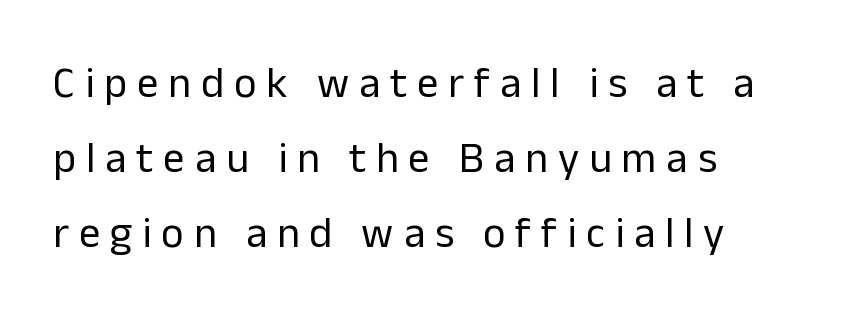
Q: Is the text bold? A: No.
Q: Is the text italic (slanted)? A: No, it is upright.
Q: Is the typeface a serif or a sans-serif typeface? A: Sans-serif.
Q: Is the text underlined? A: No.
Q: How is the paragraph aligned? A: Left-aligned.
Q: Is the spacing between letters normal or unusually wide? A: Unusually wide.
Q: Width (condensed, normal, or wide)? A: Normal.
Q: Stroke contrast? A: Low.
Q: x-height? A: Medium.
Q: Monospaced? A: No.
